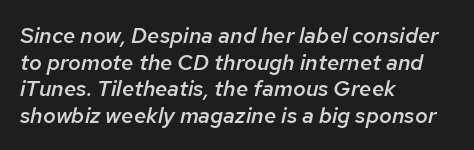
The image shows 22 px text type, italic (leaning right); set left-aligned, line spacing 1.21x, normal letter spacing, not underlined.
